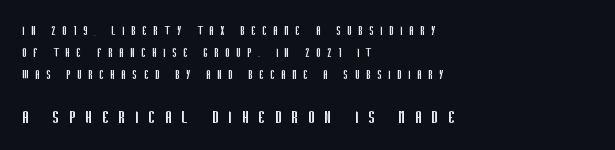
Q: Is the text bold? A: No.
Q: Is the text italic (slanted)? A: No, it is upright.
Q: Is the text underlined? A: No.
Q: How is the paragraph aligned? A: Left-aligned.
Q: Is the spacing between letters normal or unusually wide? A: Unusually wide.
Q: Is the spacing between lines tight, normal or loose? A: Normal.
Q: Which block of text is set in a larger size, the first (top) or the second (bottom)? A: The second (bottom) one.
